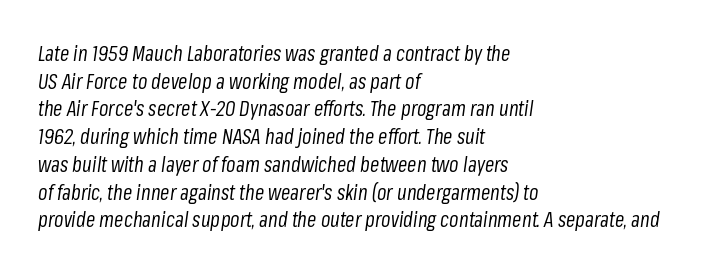
The image shows 21 px text type, italic (leaning right); set left-aligned, normal line spacing (1.32x), normal letter spacing, not underlined.
